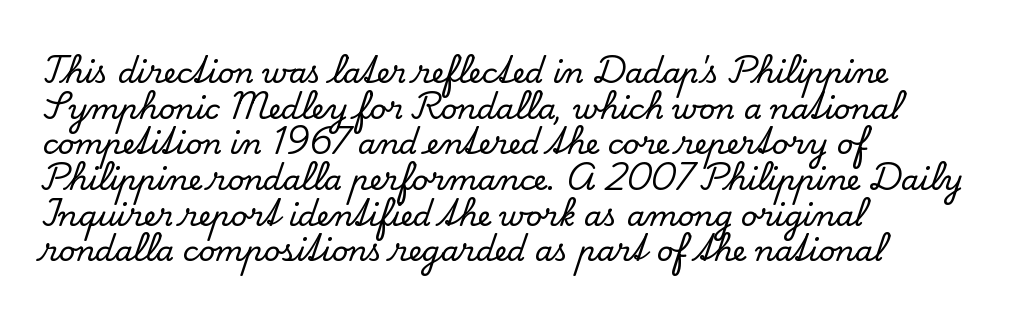
Q: Is the text italic (slanted)? A: Yes.
Q: Is the typeface a serif or a sans-serif typeface? A: Serif.
Q: Is the text underlined? A: No.
Q: How is the paragraph aligned? A: Left-aligned.
Q: Is the spacing between letters normal or unusually wide? A: Normal.
Q: Width (condensed, normal, or wide)? A: Normal.
Q: Stroke contrast? A: Low.
Q: x-height? A: Small.
Q: Monospaced? A: No.
